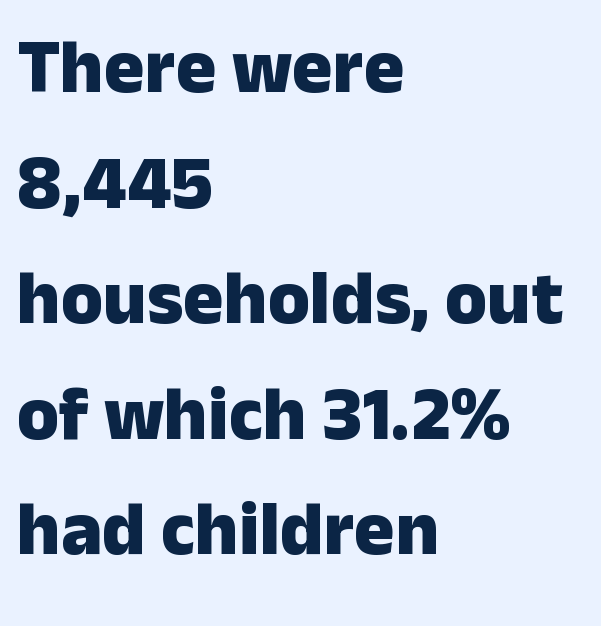
The image shows 76 px heavy sans-serif type, upright; set left-aligned, normal line spacing (1.52x), normal letter spacing, not underlined; low stroke contrast and a medium x-height.
